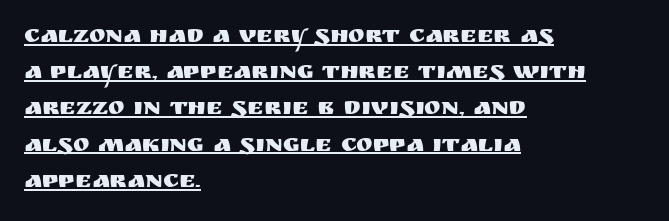
{"italic": "no", "underline": "yes", "align": "left", "line_spacing": "normal", "line_spacing_ratio": 1.45, "letter_spacing": "normal", "letter_spacing_em": 0.0, "glyph_px": 25}
